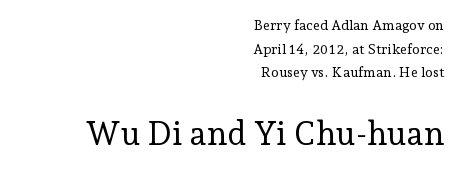
The image shows 33 px regular-weight serif type, upright; set right-aligned, normal line spacing (1.68x), normal letter spacing, not underlined; the second (bottom) block is 2.36x larger; low stroke contrast and a medium x-height.
